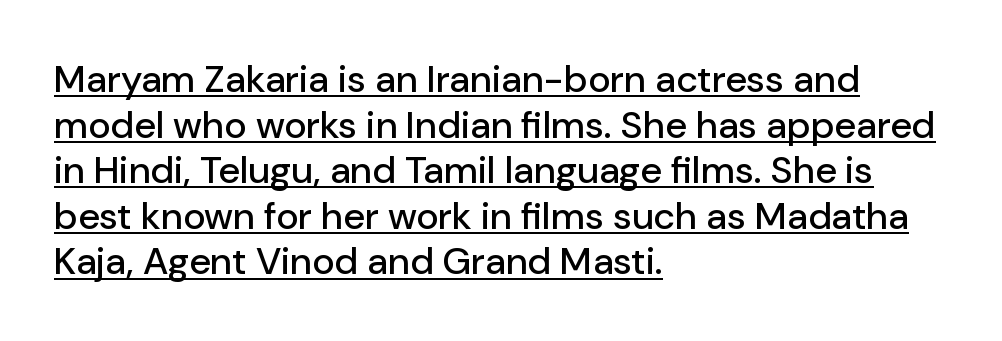
Q: Is the text italic (slanted)? A: No, it is upright.
Q: Is the typeface a serif or a sans-serif typeface? A: Sans-serif.
Q: Is the text underlined? A: Yes.
Q: How is the paragraph aligned? A: Left-aligned.
Q: Is the spacing between letters normal or unusually wide? A: Normal.
Q: Width (condensed, normal, or wide)? A: Normal.
Q: Stroke contrast? A: Low.
Q: x-height? A: Medium.
Q: Monospaced? A: No.
